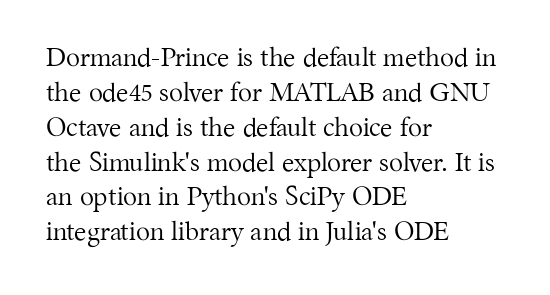
Q: Is the text bold? A: No.
Q: Is the text italic (slanted)? A: No, it is upright.
Q: Is the text underlined? A: No.
Q: How is the paragraph aligned? A: Left-aligned.
Q: Is the spacing between letters normal or unusually wide? A: Normal.
Q: Is the spacing between lines tight, normal or loose? A: Normal.
